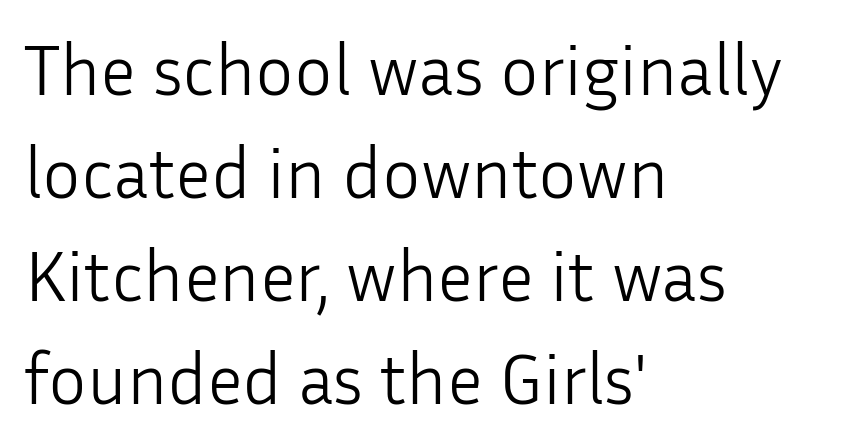
Q: Is the text bold? A: No.
Q: Is the text italic (slanted)? A: No, it is upright.
Q: Is the typeface a serif or a sans-serif typeface? A: Sans-serif.
Q: Is the text underlined? A: No.
Q: How is the paragraph aligned? A: Left-aligned.
Q: Is the spacing between letters normal or unusually wide? A: Normal.
Q: Is the spacing between lines tight, normal or loose? A: Normal.
Q: Width (condensed, normal, or wide)? A: Normal.
Q: Stroke contrast? A: Low.
Q: x-height? A: Medium.
Q: Monospaced? A: No.
